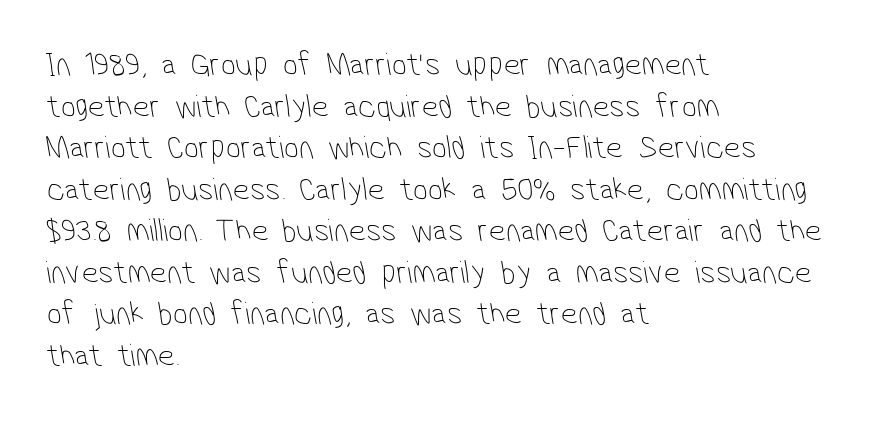
Each stroke keeps to a modest, everyday thickness or less. Note: no serifs on the glyphs. The text block is weighted toward the left margin, trailing off unevenly rightward. Only glyphs here, with clear space below each row. Characters follow at the spacing the type designer built in.
